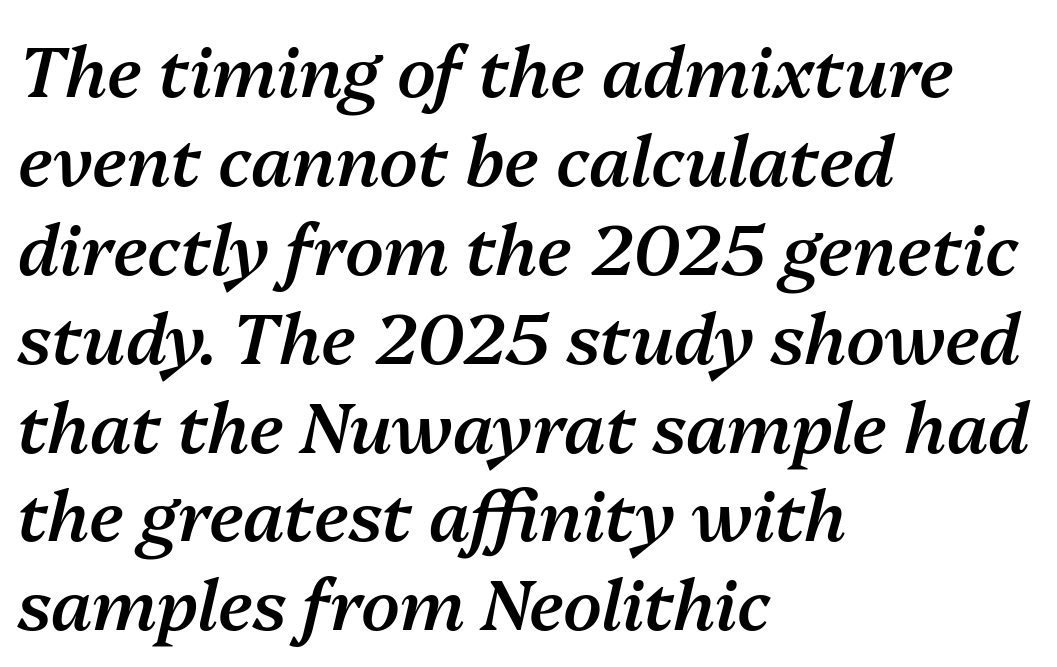
The image shows 70 px semibold type, italic (leaning right); set left-aligned, normal line spacing (1.27x), normal letter spacing, not underlined; medium stroke contrast and a medium x-height.
